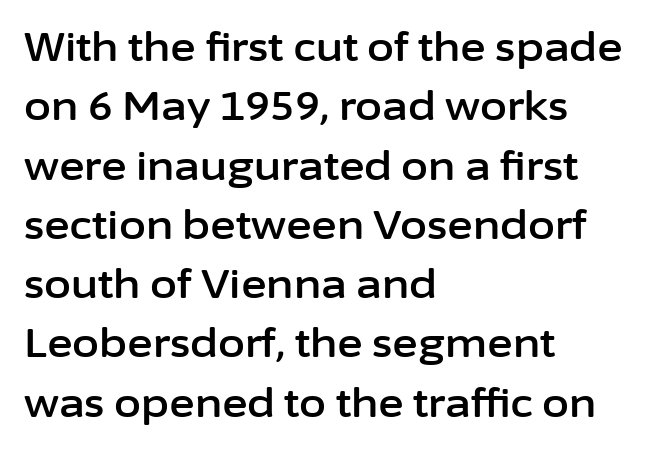
Lines of text with bare space underneath. Leftover space on each line is placed entirely after the last word. Italic? Not at all — the glyphs are vertical. The line-height multiplier appears to be the usual default.
